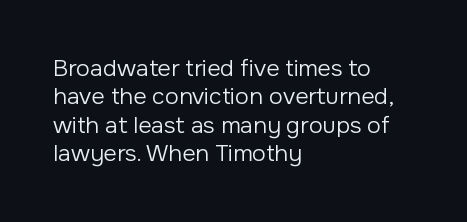
Nobody touched the tracking dial on this one. Visually the block forms a straight wall on the left and a jagged coastline on the right. Posture: upright roman. Beneath every word, the page is bare.
